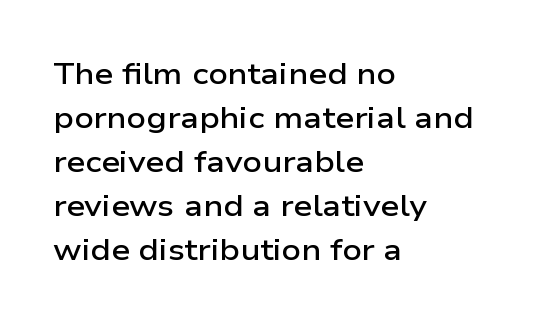
{"serif": "no", "italic": "no", "bold": "semi", "weight": "semibold", "width": "wide", "stroke_contrast": "low", "x_height": "medium", "monospaced": "no", "underline": "no", "align": "left", "line_spacing": "normal", "line_spacing_ratio": 1.47, "letter_spacing": "normal", "letter_spacing_em": 0.0, "glyph_px": 30}
